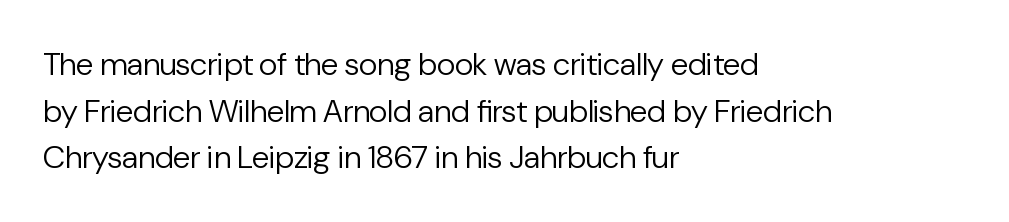
Q: Is the text bold? A: No.
Q: Is the text italic (slanted)? A: No, it is upright.
Q: Is the typeface a serif or a sans-serif typeface? A: Sans-serif.
Q: Is the text underlined? A: No.
Q: How is the paragraph aligned? A: Left-aligned.
Q: Is the spacing between letters normal or unusually wide? A: Normal.
Q: Is the spacing between lines tight, normal or loose? A: Normal.
Q: Width (condensed, normal, or wide)? A: Normal.
Q: Stroke contrast? A: Low.
Q: x-height? A: Medium.
Q: Monospaced? A: No.
